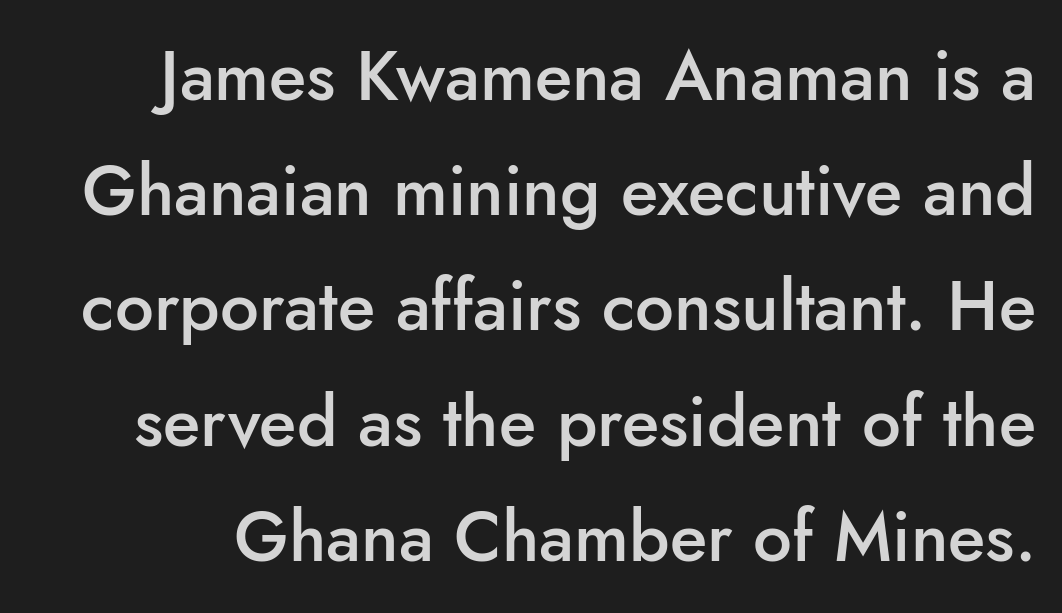
The image shows 69 px semibold sans-serif type, upright; set normal line spacing (1.67x), normal letter spacing, not underlined; low stroke contrast and a small x-height.
